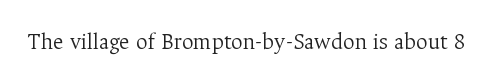
{"italic": "no", "bold": "no", "underline": "no", "letter_spacing": "normal", "letter_spacing_em": 0.0, "glyph_px": 23}
